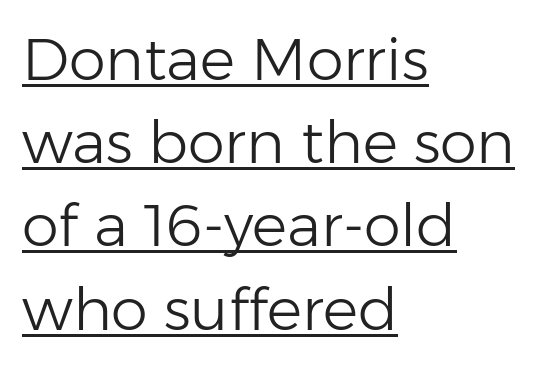
Q: Is the text bold? A: No.
Q: Is the text italic (slanted)? A: No, it is upright.
Q: Is the typeface a serif or a sans-serif typeface? A: Sans-serif.
Q: Is the text underlined? A: Yes.
Q: How is the paragraph aligned? A: Left-aligned.
Q: Is the spacing between letters normal or unusually wide? A: Normal.
Q: Is the spacing between lines tight, normal or loose? A: Normal.
Q: Width (condensed, normal, or wide)? A: Normal.
Q: Stroke contrast? A: Low.
Q: x-height? A: Medium.
Q: Monospaced? A: No.
